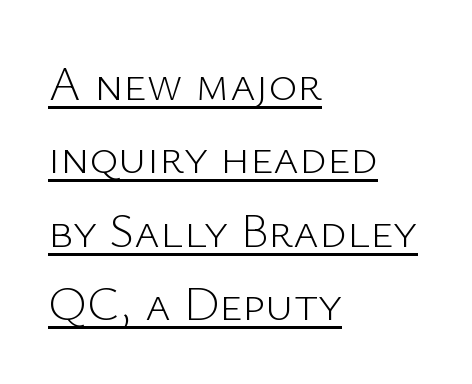
Each line of the rendering has a horizontal stroke beneath the glyphs. Letters have the restrained weight of plain body copy at most. Tracking value appears to be zero — textbook default spacing. Reading down the column, the eye jumps a familiar distance to each next line. Is there any slant? The stems are plumb.
